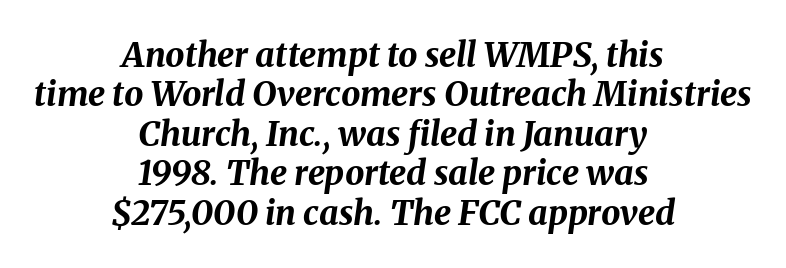
How are the letters spaced? Ordinarily, with no added tracking. The area under the type is left untouched. Strokes here are thick enough to call this a true bold. The paragraph shown floats in the horizontal middle. Varying glyph widths throughout — classic text-font behaviour. Is the type slanted? Yes — the strokes lean at a clear angle.
